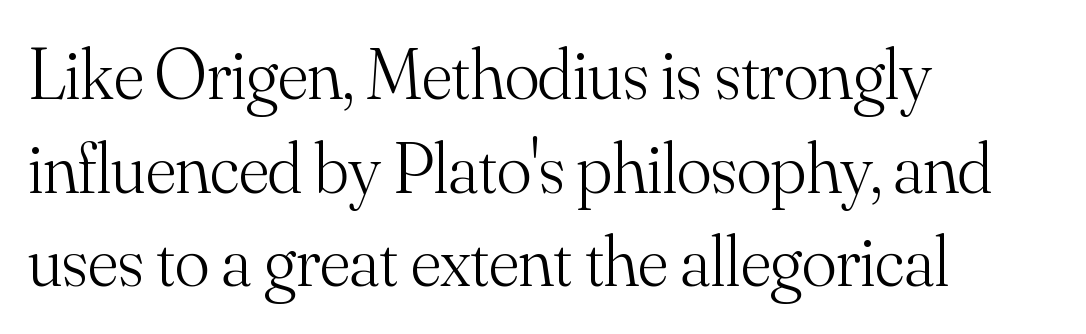
Q: Is the text bold? A: No.
Q: Is the text italic (slanted)? A: No, it is upright.
Q: Is the typeface a serif or a sans-serif typeface? A: Serif.
Q: Is the text underlined? A: No.
Q: How is the paragraph aligned? A: Left-aligned.
Q: Is the spacing between letters normal or unusually wide? A: Normal.
Q: Is the spacing between lines tight, normal or loose? A: Normal.
Q: Width (condensed, normal, or wide)? A: Normal.
Q: Stroke contrast? A: Medium.
Q: x-height? A: Small.
Q: Monospaced? A: No.
